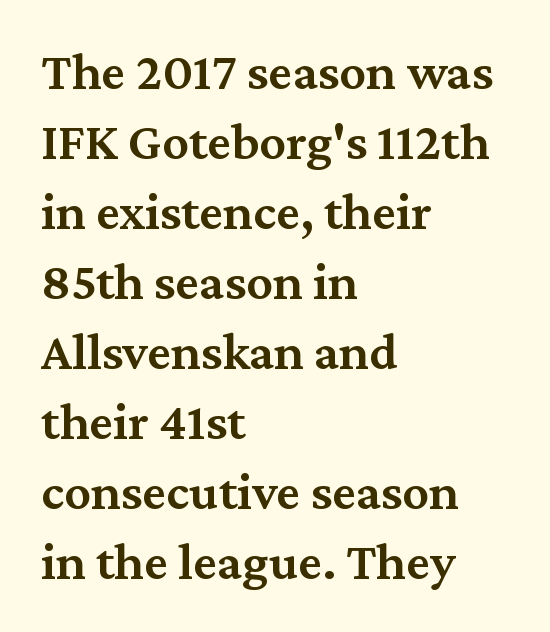
Q: Is the text bold? A: Semi-bold.
Q: Is the text italic (slanted)? A: No, it is upright.
Q: Is the typeface a serif or a sans-serif typeface? A: Serif.
Q: Is the text underlined? A: No.
Q: How is the paragraph aligned? A: Left-aligned.
Q: Is the spacing between letters normal or unusually wide? A: Normal.
Q: Is the spacing between lines tight, normal or loose? A: Normal.
Q: Width (condensed, normal, or wide)? A: Normal.
Q: Stroke contrast? A: Medium.
Q: x-height? A: Medium.
Q: Monospaced? A: No.
